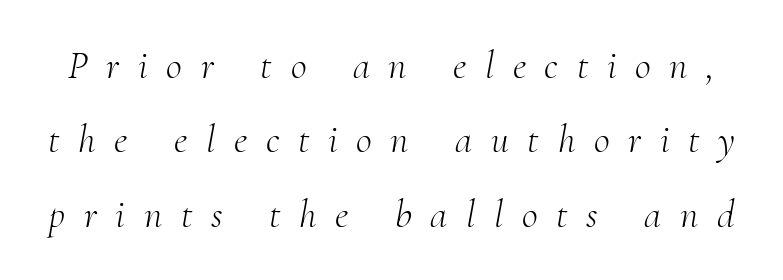
The image shows 39 px light serif type, italic (leaning right); set loose line spacing (1.91x), unusually wide letter spacing (+0.48 em), not underlined; medium stroke contrast and a small x-height.
